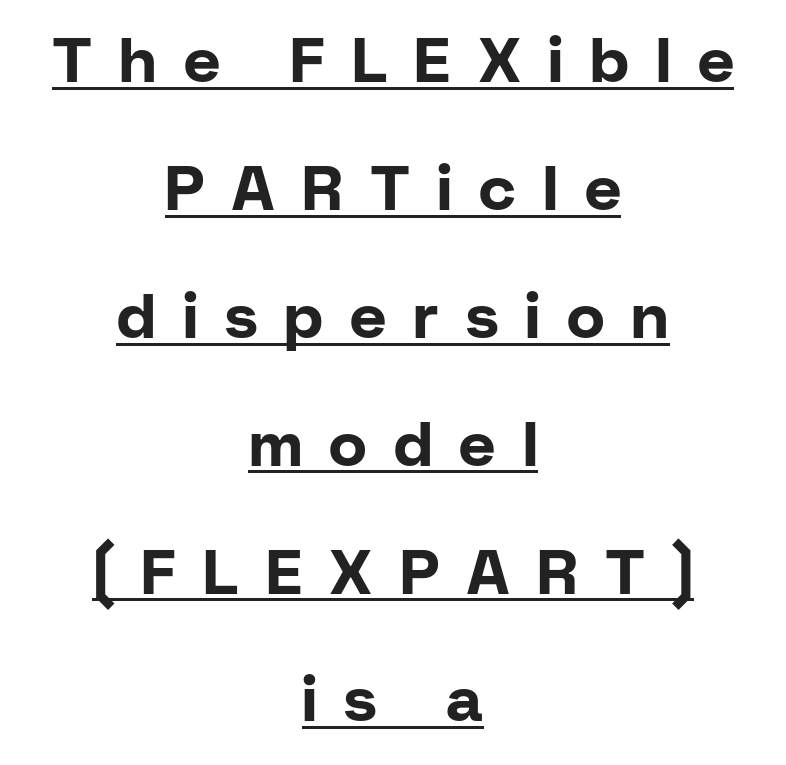
Q: Is the text bold? A: Yes.
Q: Is the text italic (slanted)? A: No, it is upright.
Q: Is the typeface a serif or a sans-serif typeface? A: Sans-serif.
Q: Is the text underlined? A: Yes.
Q: How is the paragraph aligned? A: Centered.
Q: Is the spacing between letters normal or unusually wide? A: Unusually wide.
Q: Is the spacing between lines tight, normal or loose? A: Loose.
Q: Width (condensed, normal, or wide)? A: Normal.
Q: Stroke contrast? A: Low.
Q: x-height? A: Medium.
Q: Monospaced? A: No.
